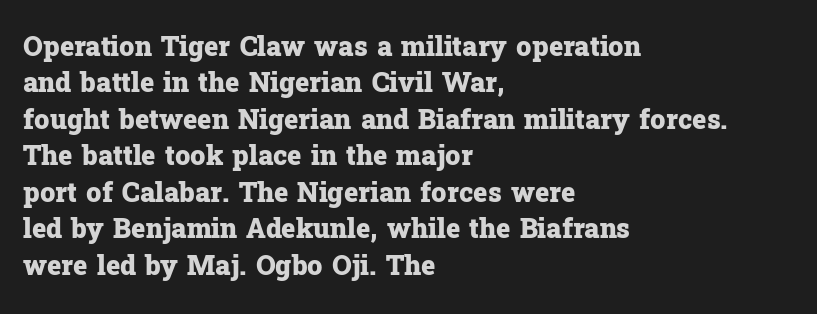
The image shows 27 px bold type, upright; set left-aligned, normal line spacing (1.35x), normal letter spacing, not underlined.
